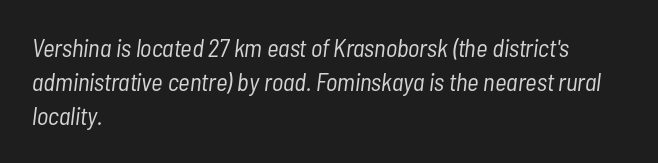
Q: Is the text bold? A: No.
Q: Is the text italic (slanted)? A: Yes, it leans right by about 7 degrees.
Q: Is the text underlined? A: No.
Q: How is the paragraph aligned? A: Left-aligned.
Q: Is the spacing between letters normal or unusually wide? A: Normal.
Q: Is the spacing between lines tight, normal or loose? A: Normal.
